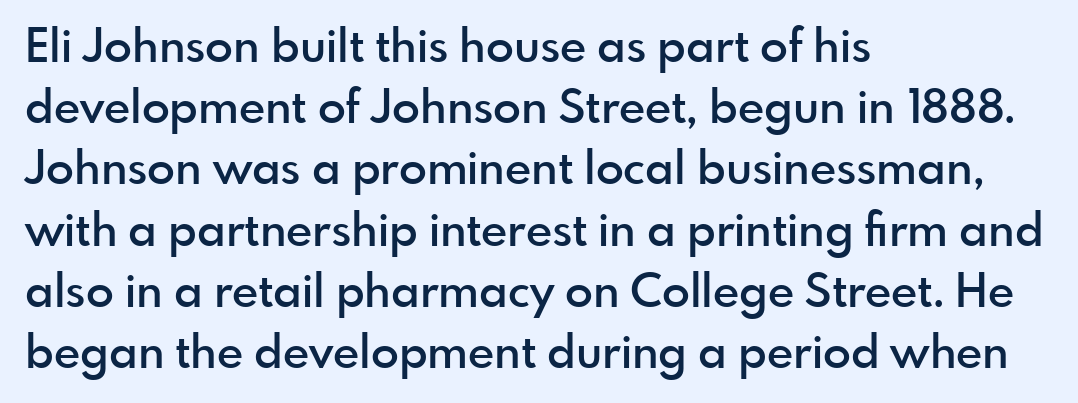
The image shows 46 px semibold sans-serif type, upright; set left-aligned, normal line spacing (1.33x), normal letter spacing, not underlined; a small x-height.
